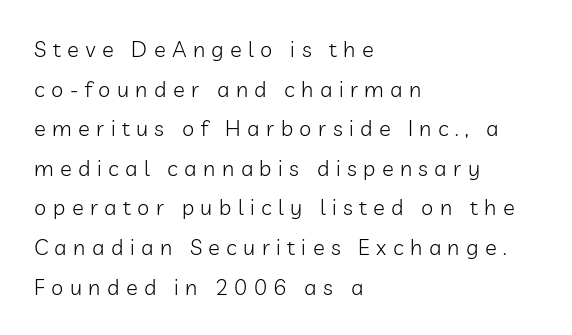
The image shows 22 px text type, upright; set left-aligned, line spacing 1.8x, unusually wide letter spacing (+0.29 em), not underlined.
